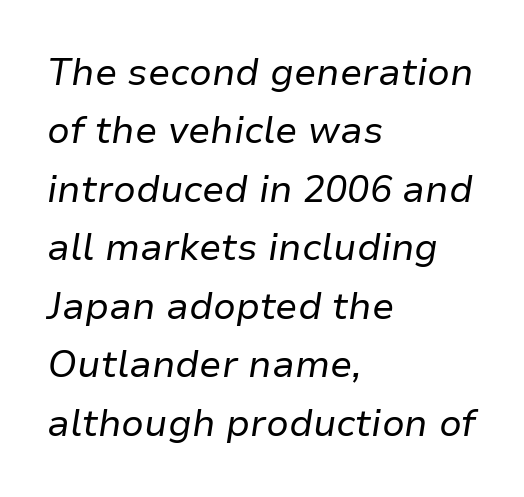
The image shows 37 px regular-weight type, italic (leaning right); set left-aligned, normal line spacing (1.58x), normal letter spacing, not underlined; low stroke contrast and a medium x-height.
